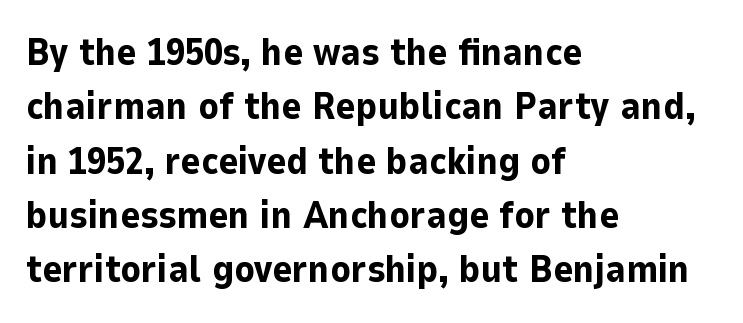
{"serif": "no", "italic": "no", "bold": "yes", "weight": "bold", "width": "normal", "stroke_contrast": "low", "x_height": "medium", "monospaced": "no", "underline": "no", "align": "left", "line_spacing": "normal", "line_spacing_ratio": 1.43, "letter_spacing": "normal", "letter_spacing_em": 0.0, "glyph_px": 38}
